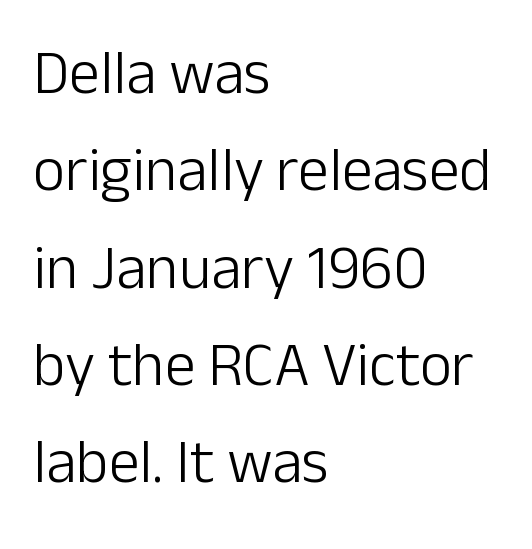
The image shows 62 px light sans-serif type, upright; set left-aligned, normal line spacing (1.57x), normal letter spacing, not underlined; low stroke contrast and a medium x-height.
